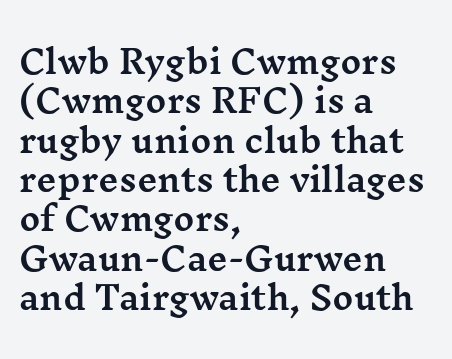
{"serif": "yes", "italic": "no", "width": "wide", "stroke_contrast": "medium", "x_height": "medium", "monospaced": "no", "underline": "no", "align": "left", "line_spacing_ratio": 1.23, "letter_spacing": "normal", "letter_spacing_em": 0.0, "glyph_px": 32}
